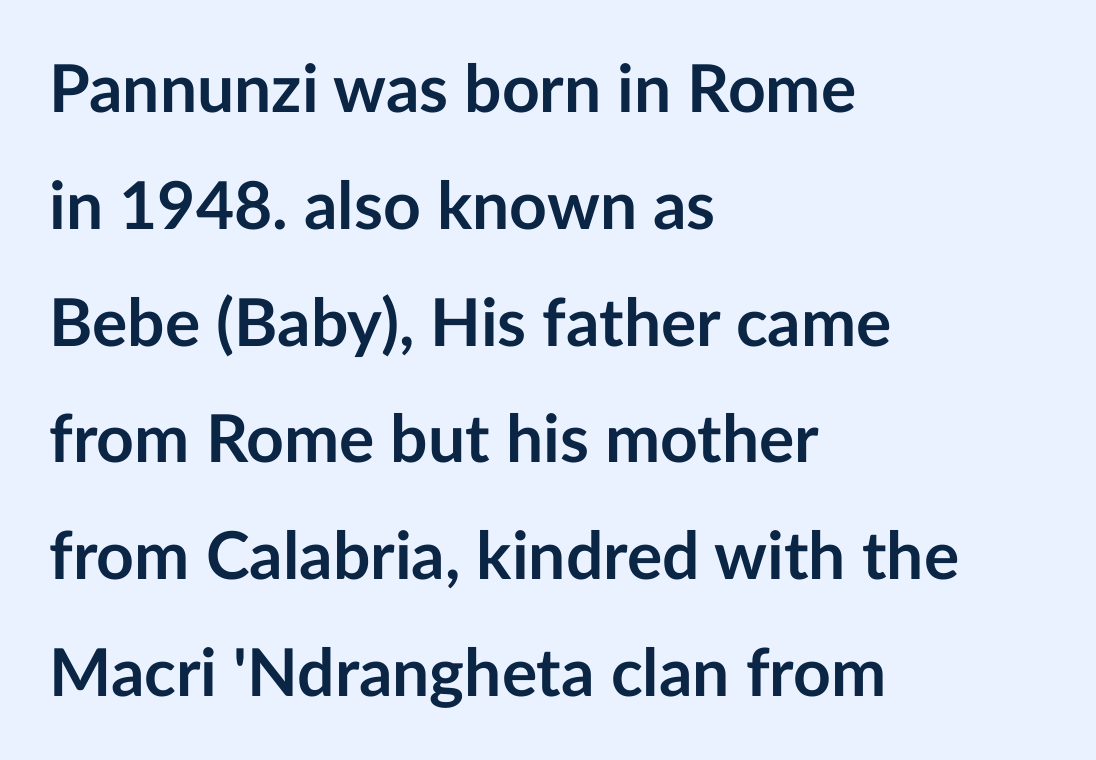
{"serif": "no", "italic": "no", "bold": "yes", "weight": "semibold", "width": "normal", "stroke_contrast": "low", "x_height": "medium", "monospaced": "no", "underline": "no", "align": "left", "line_spacing_ratio": 1.77, "letter_spacing": "normal", "letter_spacing_em": 0.0, "glyph_px": 66}
